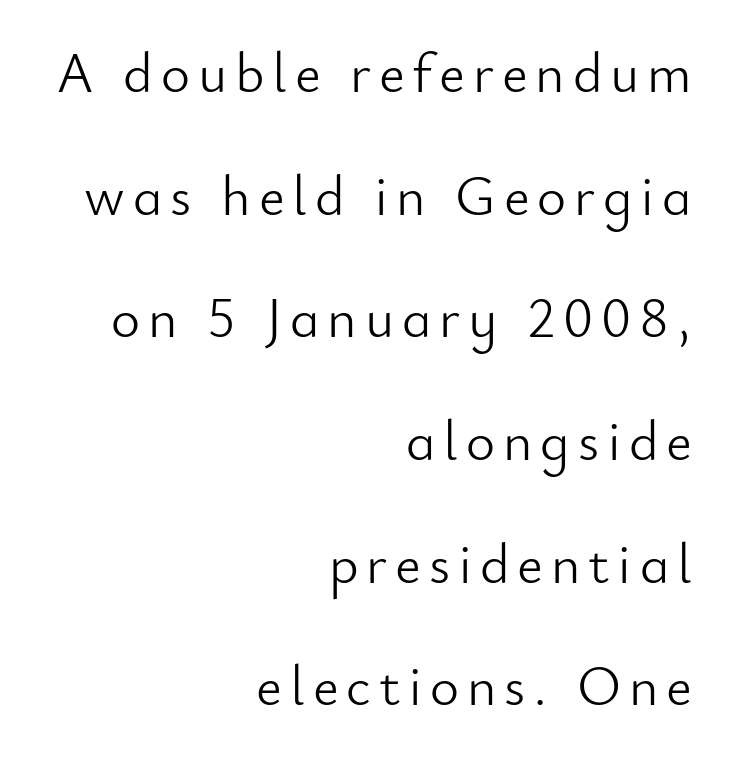
{"serif": "no", "italic": "no", "bold": "no", "weight": "light", "width": "normal", "stroke_contrast": "low", "x_height": "small", "monospaced": "no", "underline": "no", "align": "right", "line_spacing": "loose", "line_spacing_ratio": 2.19, "glyph_px": 56}
